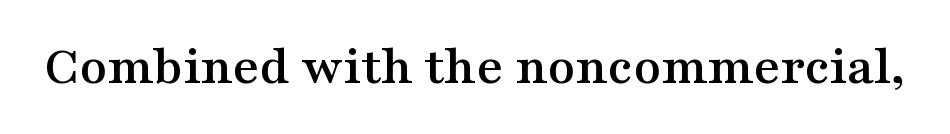
Q: Is the text italic (slanted)? A: No, it is upright.
Q: Is the typeface a serif or a sans-serif typeface? A: Serif.
Q: Is the text underlined? A: No.
Q: Is the spacing between letters normal or unusually wide? A: Normal.
Q: Width (condensed, normal, or wide)? A: Wide.
Q: Stroke contrast? A: Medium.
Q: x-height? A: Medium.
Q: Monospaced? A: No.
